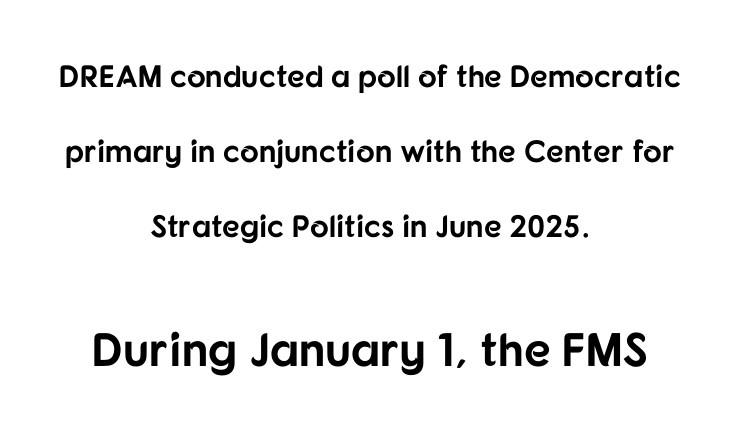
Q: Is the text bold? A: Yes.
Q: Is the text italic (slanted)? A: No, it is upright.
Q: Is the typeface a serif or a sans-serif typeface? A: Sans-serif.
Q: Is the text underlined? A: No.
Q: How is the paragraph aligned? A: Centered.
Q: Is the spacing between letters normal or unusually wide? A: Normal.
Q: Is the spacing between lines tight, normal or loose? A: Loose.
Q: Which block of text is set in a larger size, the first (top) or the second (bottom)? A: The second (bottom) one.
Q: Width (condensed, normal, or wide)? A: Normal.
Q: Stroke contrast? A: Low.
Q: x-height? A: Medium.
Q: Monospaced? A: No.
